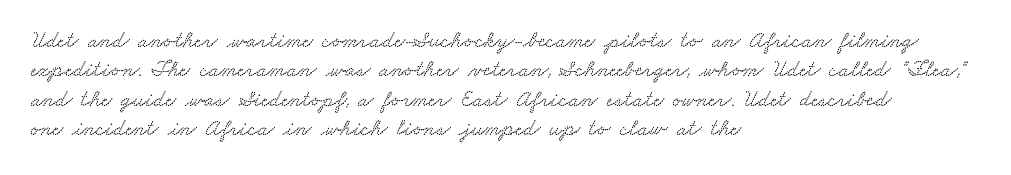
Q: Is the text underlined? A: No.
Q: How is the paragraph aligned? A: Left-aligned.
Q: Is the spacing between letters normal or unusually wide? A: Normal.
Q: Is the spacing between lines tight, normal or loose? A: Normal.
